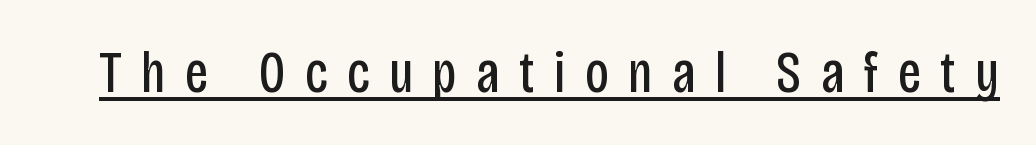
The typesetter has applied underlining to the passage shown. Do the letters lean? They stand straight. Varying glyph widths throughout — classic text-font behaviour. Loose tracking; the words dissolve into strings of separated letters.
